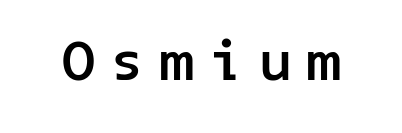
The image shows 58 px semibold sans-serif type, upright; set unusually wide letter spacing (+0.27 em), not underlined; low stroke contrast and a medium x-height.
